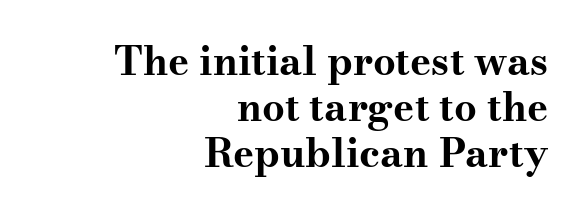
To sum up the face: it has serifs. Plain, unruled lines of type. Is the block centered? No — it sits flush against the right margin. The letters advance in unequal steps, a hallmark of proportional type.
